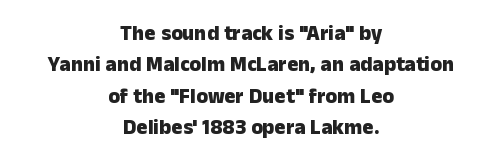
On the weight axis this lands at bold, roughly 700. The area under the type is left untouched. Whoever set this chose a conventional vertical rhythm. The typesetter chose a symmetrical, centered arrangement here. A typesetter would call this zero additional tracking. Italic: no, the glyphs are upright roman.
